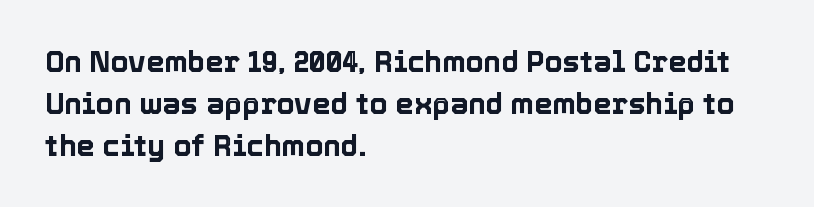
{"italic": "no", "width": "normal", "x_height": "medium", "monospaced": "no", "underline": "no", "align": "left", "line_spacing": "normal", "line_spacing_ratio": 1.44, "letter_spacing": "normal", "letter_spacing_em": 0.0, "glyph_px": 29}
